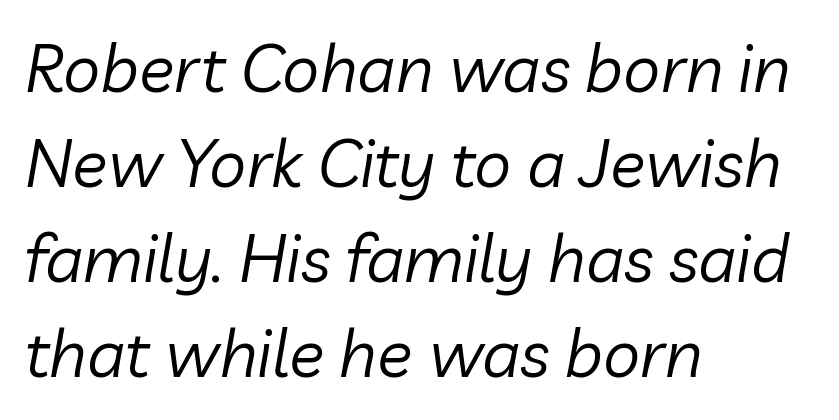
The image shows 66 px regular-weight type, italic (leaning right); set left-aligned, normal line spacing (1.44x), normal letter spacing, not underlined; low stroke contrast and a medium x-height.
